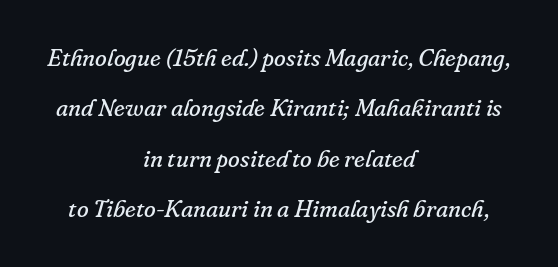
The image shows 24 px text type, italic (leaning right); set centered, loose line spacing (2.1x), normal letter spacing, not underlined.
